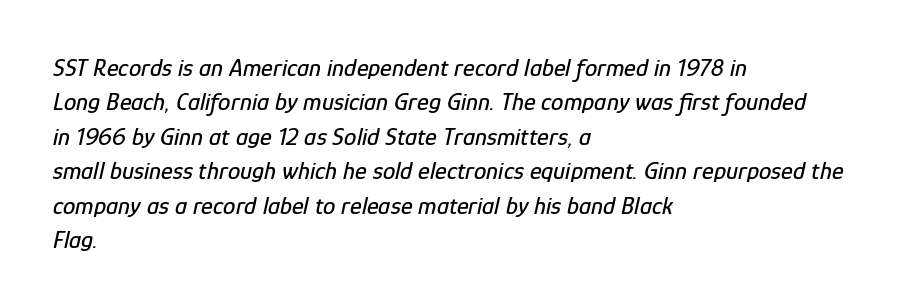
The image shows 25 px text type, italic (leaning right); set left-aligned, normal line spacing (1.38x), normal letter spacing, not underlined.
